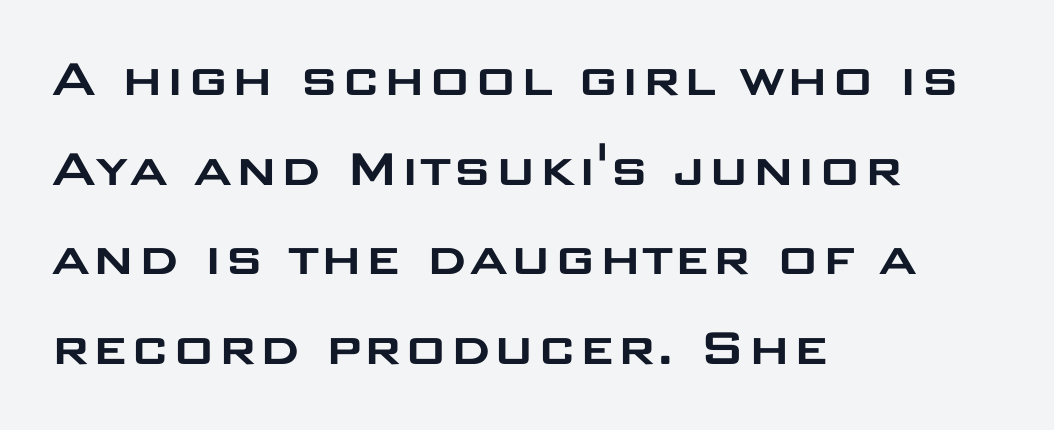
{"serif": "no", "italic": "no", "width": "wide", "stroke_contrast": "low", "x_height": "large", "monospaced": "no", "underline": "no", "align": "left", "line_spacing": "normal", "line_spacing_ratio": 1.52, "letter_spacing": "normal", "letter_spacing_em": 0.0, "glyph_px": 59}
